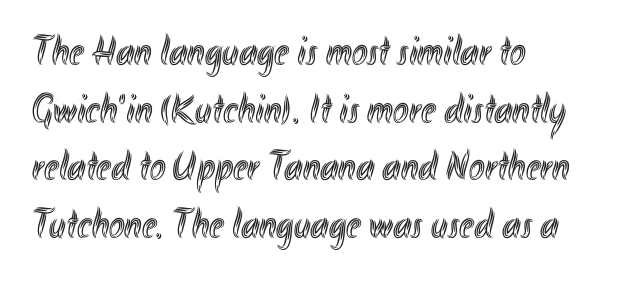
{"width": "condensed", "x_height": "small", "monospaced": "no", "underline": "no", "align": "left", "line_spacing": "normal", "line_spacing_ratio": 1.37, "letter_spacing": "normal", "letter_spacing_em": 0.0, "glyph_px": 42}
